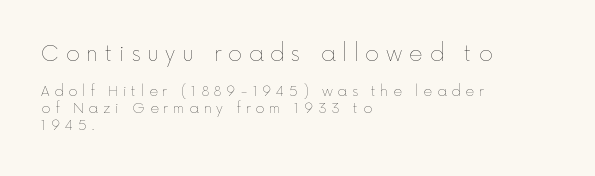
Q: Is the text bold? A: No.
Q: Is the text italic (slanted)? A: No, it is upright.
Q: Is the text underlined? A: No.
Q: How is the paragraph aligned? A: Left-aligned.
Q: Is the spacing between letters normal or unusually wide? A: Unusually wide.
Q: Which block of text is set in a larger size, the first (top) or the second (bottom)? A: The first (top) one.
